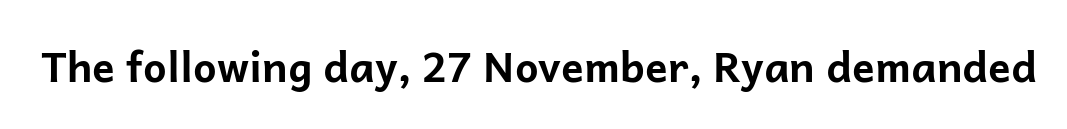
Q: Is the text bold? A: Yes.
Q: Is the text italic (slanted)? A: No, it is upright.
Q: Is the typeface a serif or a sans-serif typeface? A: Sans-serif.
Q: Is the text underlined? A: No.
Q: Is the spacing between letters normal or unusually wide? A: Normal.
Q: Width (condensed, normal, or wide)? A: Normal.
Q: Stroke contrast? A: Low.
Q: x-height? A: Medium.
Q: Monospaced? A: No.
